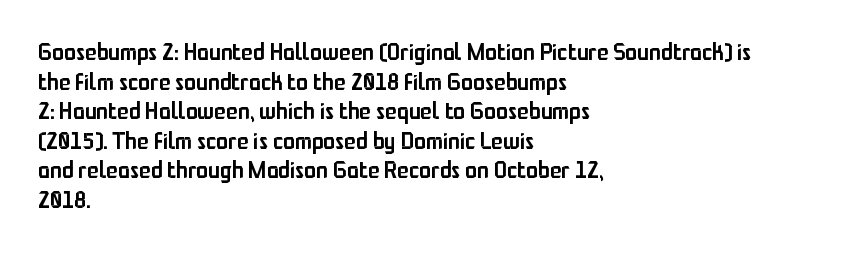
{"italic": "no", "bold": "semi", "underline": "no", "align": "left", "line_spacing_ratio": 1.23, "letter_spacing": "normal", "letter_spacing_em": 0.0, "glyph_px": 24}
